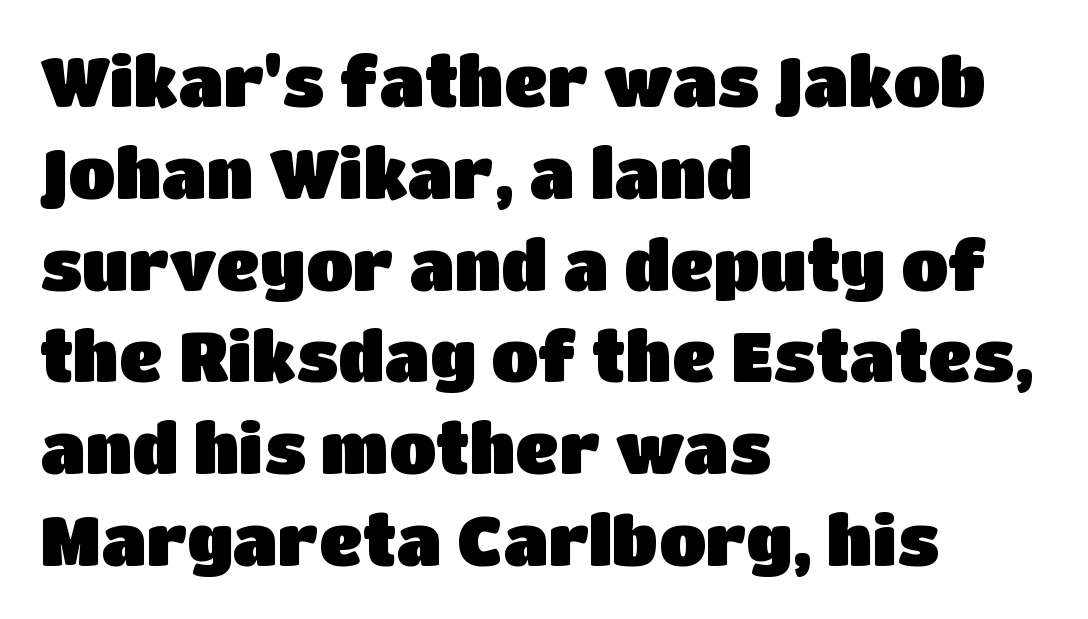
The image shows 69 px sans-serif type, upright; set left-aligned, normal line spacing (1.33x), normal letter spacing, not underlined; low stroke contrast and a large x-height.
